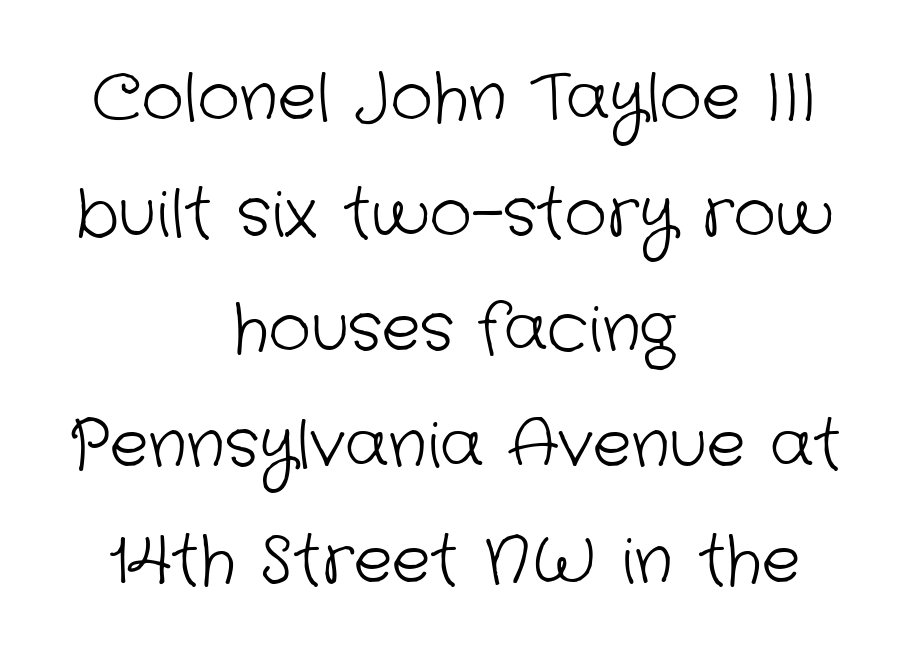
Q: Is the text bold? A: No.
Q: Is the typeface a serif or a sans-serif typeface? A: Sans-serif.
Q: Is the text underlined? A: No.
Q: How is the paragraph aligned? A: Centered.
Q: Is the spacing between letters normal or unusually wide? A: Normal.
Q: Width (condensed, normal, or wide)? A: Normal.
Q: Stroke contrast? A: Low.
Q: x-height? A: Medium.
Q: Monospaced? A: No.
